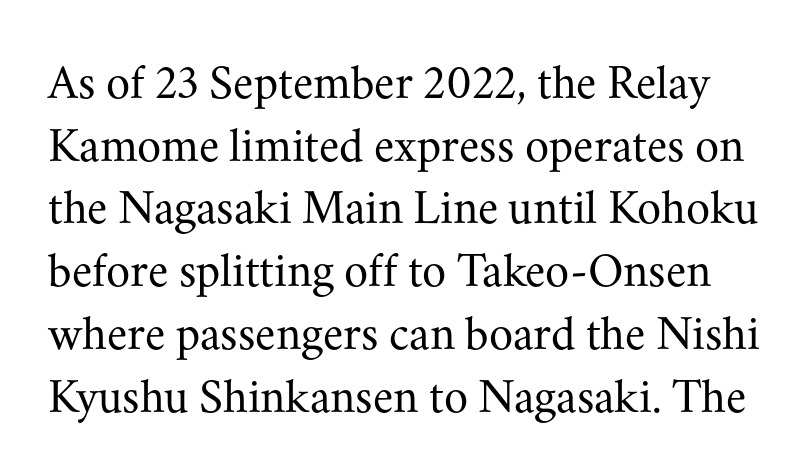
The image shows 49 px regular-weight serif type, upright; set normal line spacing (1.28x), normal letter spacing, not underlined; medium stroke contrast and a small x-height.
